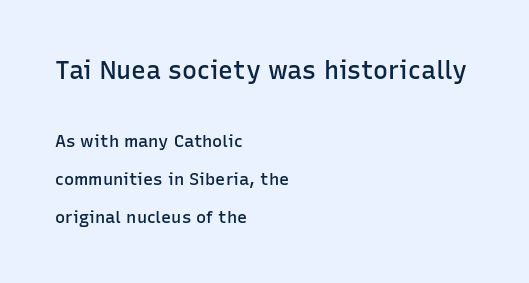
Q: Is the text bold? A: Semi-bold.
Q: Is the text italic (slanted)? A: No, it is upright.
Q: Is the text underlined? A: No.
Q: How is the paragraph aligned? A: Left-aligned.
Q: Is the spacing between letters normal or unusually wide? A: Normal.
Q: Is the spacing between lines tight, normal or loose? A: Loose.
Q: Which block of text is set in a larger size, the first (top) or the second (bottom)? A: The first (top) one.
